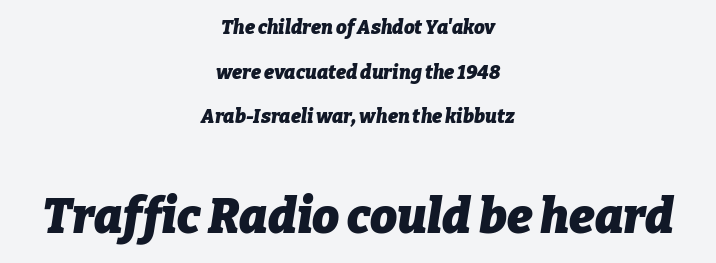
Type without underlining. The characters look thick and weighty, a clear bold. Caption: multi-line text, centered on the measure. Is the letter spacing exaggerated? No — it looks like the ordinary default. Is the type slanted? Yes — the strokes lean at a clear angle.
